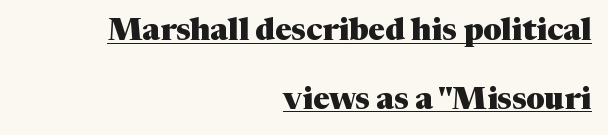
The image shows 31 px heavy serif type, upright; set right-aligned, loose line spacing (2.21x), normal letter spacing, underlined; medium stroke contrast and a medium x-height.
